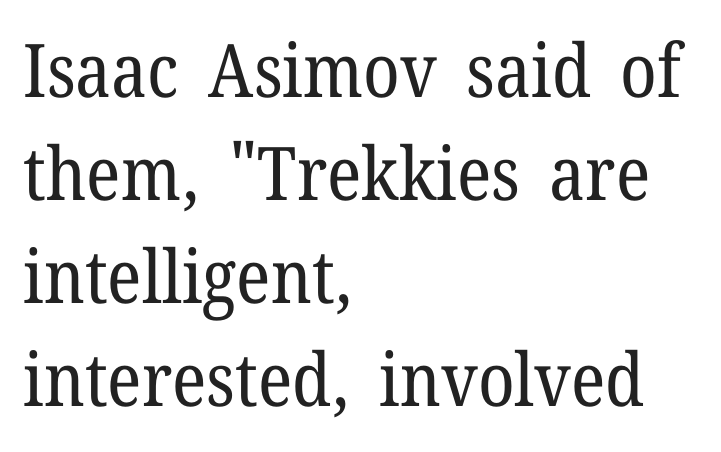
The image shows 74 px regular-weight serif type, upright; set left-aligned, normal line spacing (1.39x), normal letter spacing, not underlined; low stroke contrast and a medium x-height.
